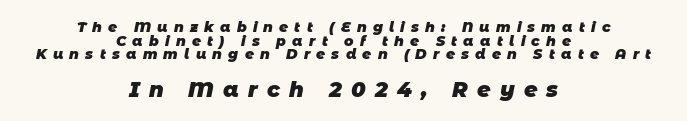
Q: Is the text bold? A: Yes.
Q: Is the text underlined? A: No.
Q: How is the paragraph aligned? A: Centered.
Q: Is the spacing between letters normal or unusually wide? A: Unusually wide.
Q: Is the spacing between lines tight, normal or loose? A: Tight.
Q: Which block of text is set in a larger size, the first (top) or the second (bottom)? A: The second (bottom) one.
